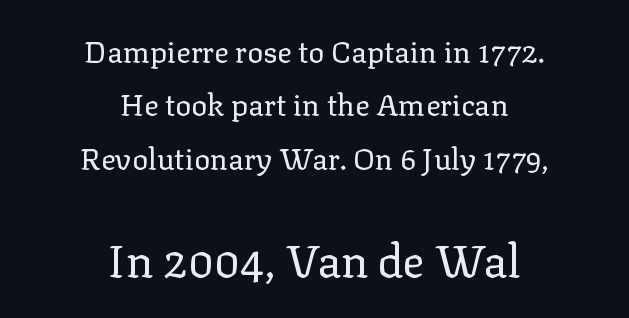
The image shows 45 px regular-weight serif type, upright; set centered, line spacing 1.78x, normal letter spacing, not underlined; the second (bottom) block is 1.5x larger; low stroke contrast and a medium x-height.
